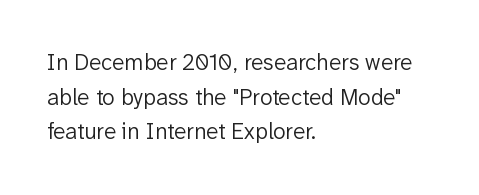
Vertical strokes here are truly vertical. Is the block centered? No — it sits flush against the left margin. Standard letterfit; no display-style spreading of the glyphs. This is not heavy type; no bold has been used.
